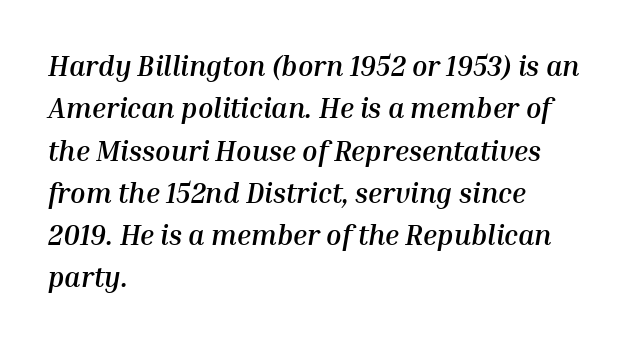
Baseline-to-baseline distance is the conventional proportion of letter height. The string is rendered with underlining switched off. What stands out about the letter spacing? Nothing — it is the standard amount. This rendering uses left alignment, leaving the right contour irregular. This sample has the flowing, uneven cadence of proportional lettering.
